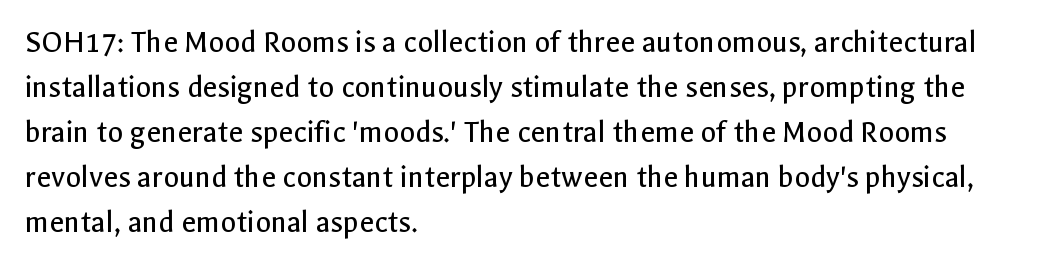
The image shows 32 px regular-weight sans-serif type, upright; set left-aligned, normal line spacing (1.41x), normal letter spacing, not underlined; a medium x-height.
